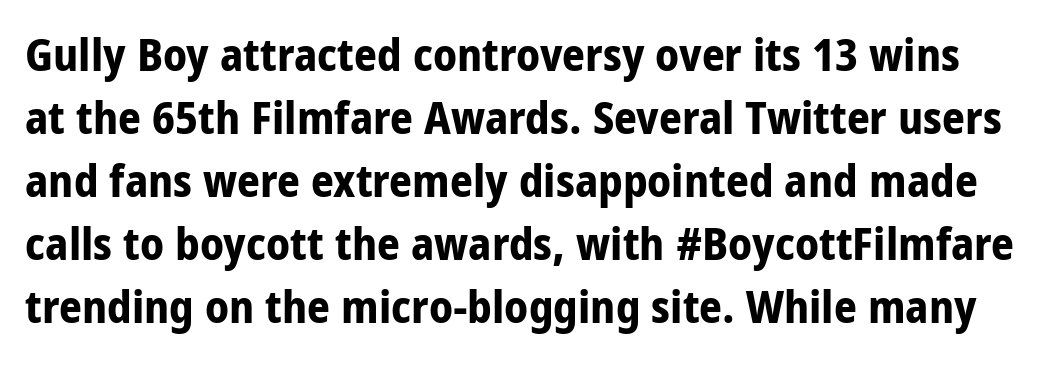
Nobody touched the tracking dial on this one. Quick note: underline off. Weight check: bold — yes, fully. Character widths vary here, with narrow letters taking less room than wide ones. The lines sit at an ordinary, default distance from one another. Stroke terminals: plain, sans-serif.
